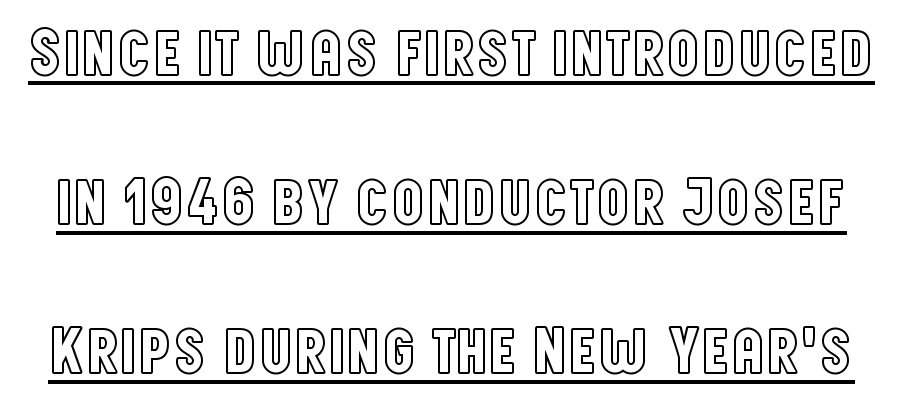
The image shows 66 px condensed type, upright; set loose line spacing (2.26x), normal letter spacing, underlined; a large x-height.
